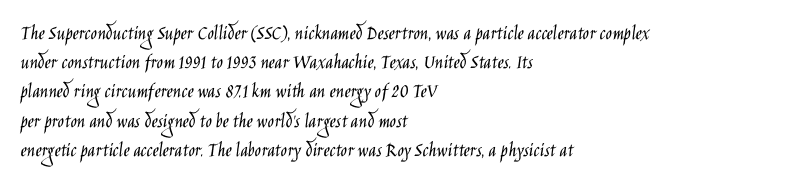
Q: Is the text bold? A: No.
Q: Is the text italic (slanted)? A: Yes.
Q: Is the text underlined? A: No.
Q: How is the paragraph aligned? A: Left-aligned.
Q: Is the spacing between letters normal or unusually wide? A: Normal.
Q: Is the spacing between lines tight, normal or loose? A: Normal.
